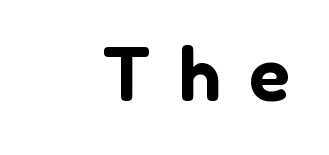
The image shows 75 px sans-serif type, upright; set unusually wide letter spacing (+0.38 em), not underlined; low stroke contrast and a medium x-height.
